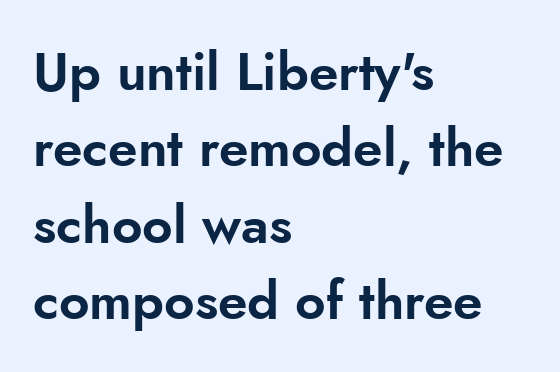
Q: Is the text italic (slanted)? A: No, it is upright.
Q: Is the typeface a serif or a sans-serif typeface? A: Sans-serif.
Q: Is the text underlined? A: No.
Q: How is the paragraph aligned? A: Left-aligned.
Q: Is the spacing between letters normal or unusually wide? A: Normal.
Q: Is the spacing between lines tight, normal or loose? A: Normal.
Q: Width (condensed, normal, or wide)? A: Normal.
Q: Stroke contrast? A: Low.
Q: x-height? A: Small.
Q: Monospaced? A: No.
